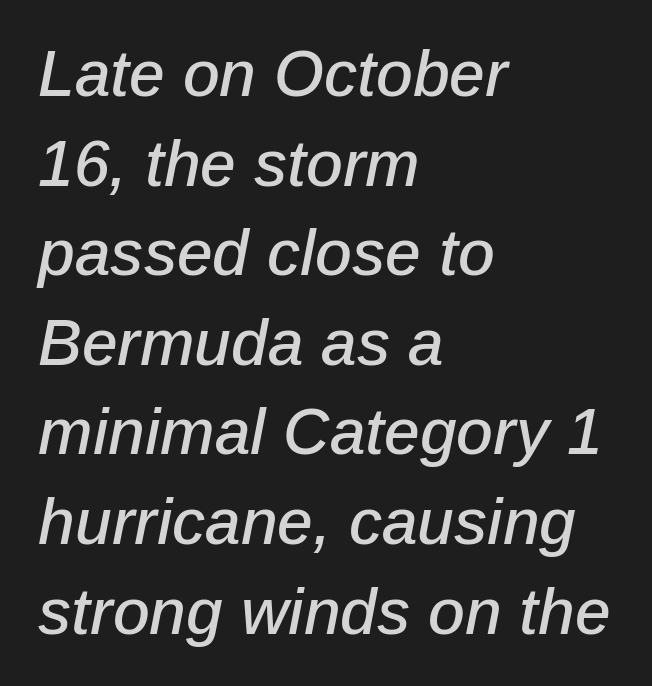
{"italic": "yes", "lean": "right", "slant_degrees": 12, "width": "normal", "stroke_contrast": "low", "x_height": "medium", "monospaced": "no", "underline": "no", "align": "left", "line_spacing": "normal", "line_spacing_ratio": 1.4, "letter_spacing": "normal", "letter_spacing_em": 0.0, "glyph_px": 64}
